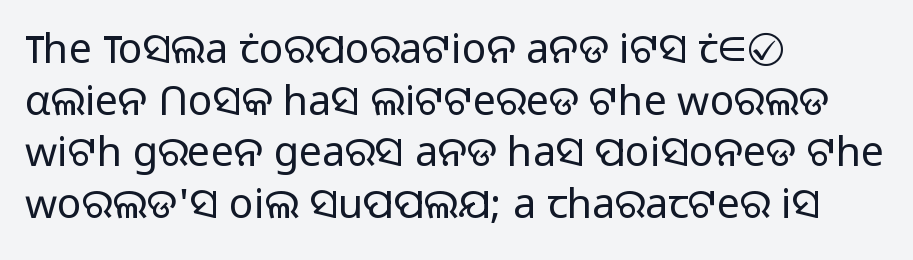
Q: Is the text bold? A: No.
Q: Is the text italic (slanted)? A: No, it is upright.
Q: Is the typeface a serif or a sans-serif typeface? A: Sans-serif.
Q: Is the text underlined? A: No.
Q: How is the paragraph aligned? A: Left-aligned.
Q: Is the spacing between letters normal or unusually wide? A: Normal.
Q: Is the spacing between lines tight, normal or loose? A: Normal.
Q: Width (condensed, normal, or wide)? A: Normal.
Q: Stroke contrast? A: Low.
Q: x-height? A: Medium.
Q: Monospaced? A: No.
